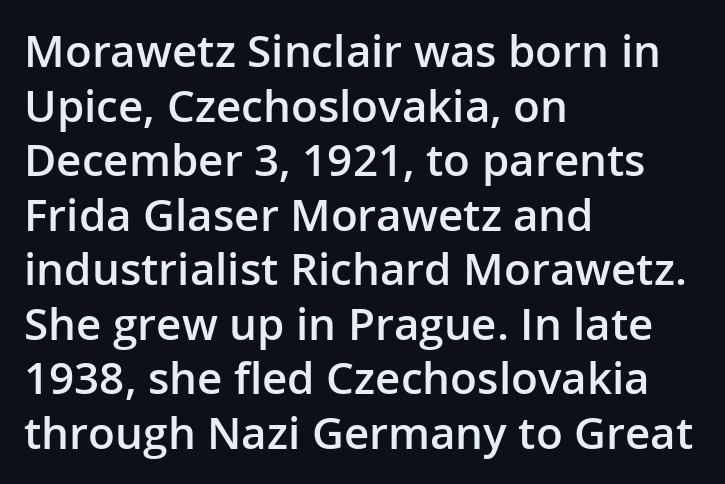
Q: Is the text bold? A: Semi-bold.
Q: Is the text italic (slanted)? A: No, it is upright.
Q: Is the typeface a serif or a sans-serif typeface? A: Sans-serif.
Q: Is the text underlined? A: No.
Q: How is the paragraph aligned? A: Left-aligned.
Q: Is the spacing between letters normal or unusually wide? A: Normal.
Q: Width (condensed, normal, or wide)? A: Normal.
Q: Stroke contrast? A: Low.
Q: x-height? A: Medium.
Q: Monospaced? A: No.
